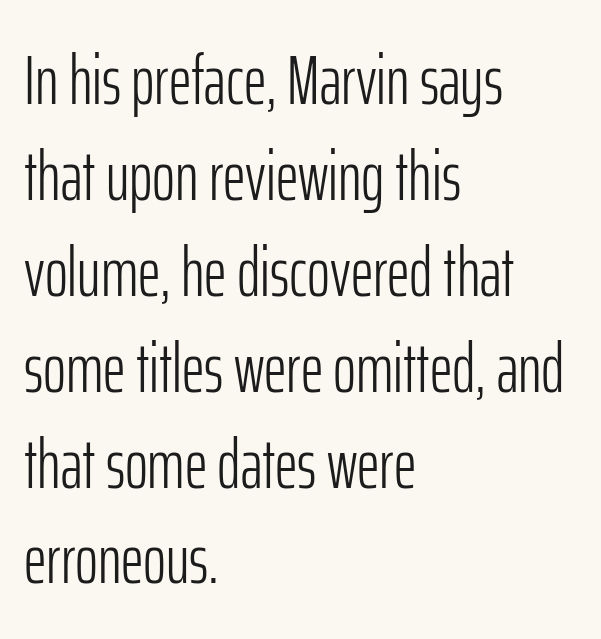
{"serif": "no", "italic": "no", "bold": "no", "weight": "light", "width": "condensed", "stroke_contrast": "low", "x_height": "medium", "monospaced": "no", "underline": "no", "align": "left", "line_spacing": "normal", "line_spacing_ratio": 1.37, "letter_spacing": "normal", "letter_spacing_em": 0.0, "glyph_px": 70}
